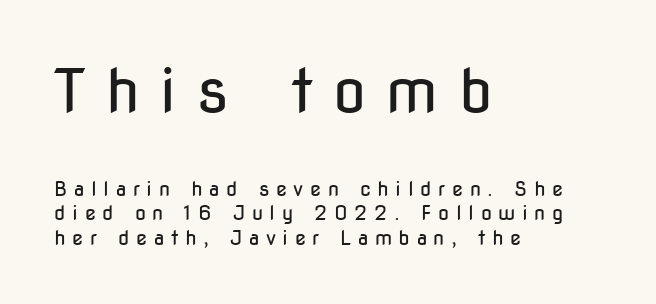
{"serif": "no", "italic": "no", "bold": "no", "weight": "regular", "width": "condensed", "stroke_contrast": "low", "x_height": "medium", "monospaced": "no", "underline": "no", "align": "left", "line_spacing_ratio": 1.23, "letter_spacing": "wide", "letter_spacing_em": 0.33, "larger_block": "first", "size_ratio": 3.0, "glyph_px": 60}
